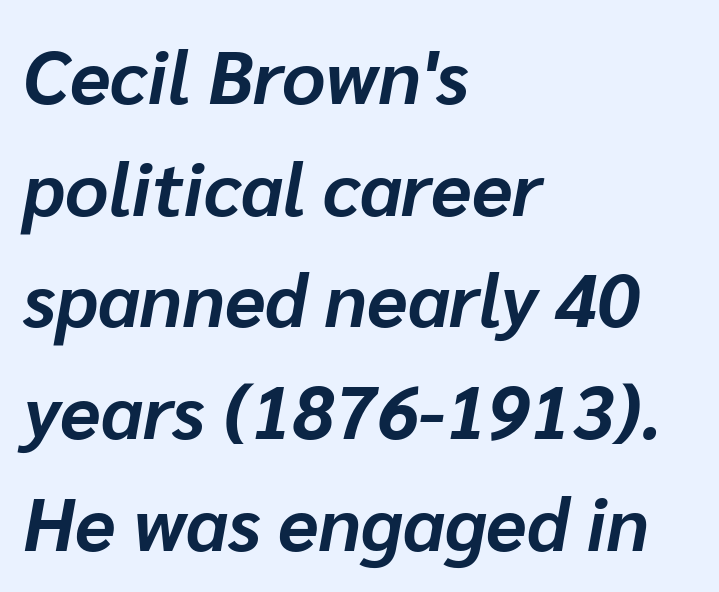
The image shows 75 px bold type, italic (leaning right); set left-aligned, normal line spacing (1.49x), normal letter spacing, not underlined; low stroke contrast and a medium x-height.
